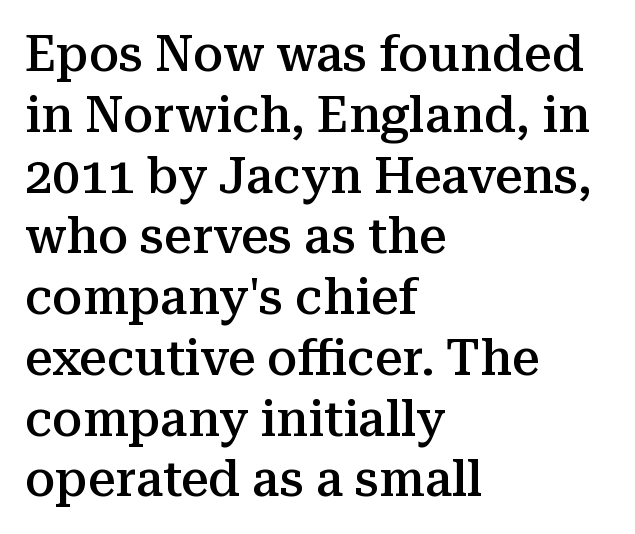
Italic: no, the glyphs are upright roman. Do the characters align in a grid? No, the font is proportional. Check the space under the baseline: it is left empty. This is the in-between weight designers call semibold or demi.
